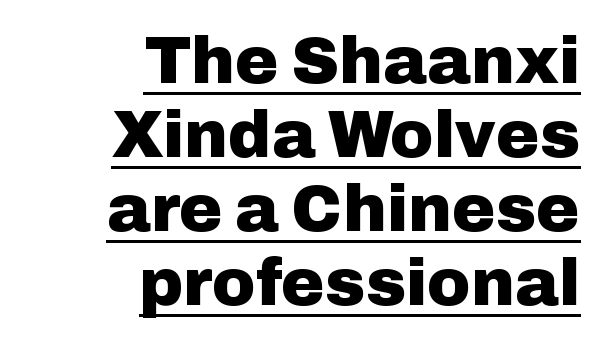
Q: Is the text bold? A: Yes.
Q: Is the text italic (slanted)? A: No, it is upright.
Q: Is the typeface a serif or a sans-serif typeface? A: Sans-serif.
Q: Is the text underlined? A: Yes.
Q: How is the paragraph aligned? A: Right-aligned.
Q: Is the spacing between letters normal or unusually wide? A: Normal.
Q: Is the spacing between lines tight, normal or loose? A: Tight.
Q: Width (condensed, normal, or wide)? A: Normal.
Q: Stroke contrast? A: Low.
Q: x-height? A: Medium.
Q: Monospaced? A: No.
